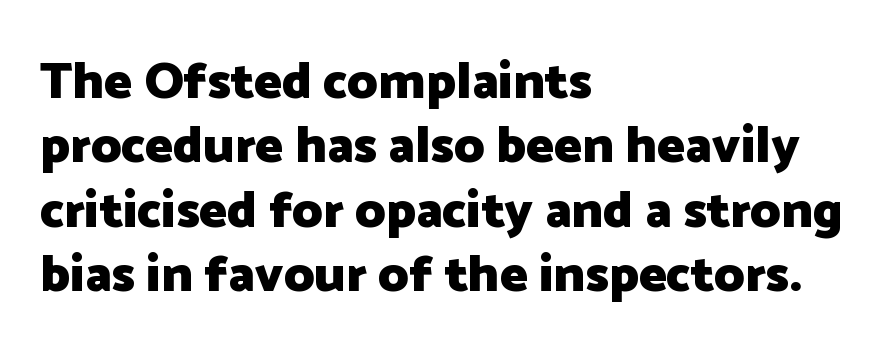
Q: Is the text bold? A: Yes.
Q: Is the text italic (slanted)? A: No, it is upright.
Q: Is the typeface a serif or a sans-serif typeface? A: Sans-serif.
Q: Is the text underlined? A: No.
Q: How is the paragraph aligned? A: Left-aligned.
Q: Is the spacing between letters normal or unusually wide? A: Normal.
Q: Width (condensed, normal, or wide)? A: Normal.
Q: Stroke contrast? A: Low.
Q: x-height? A: Medium.
Q: Monospaced? A: No.
